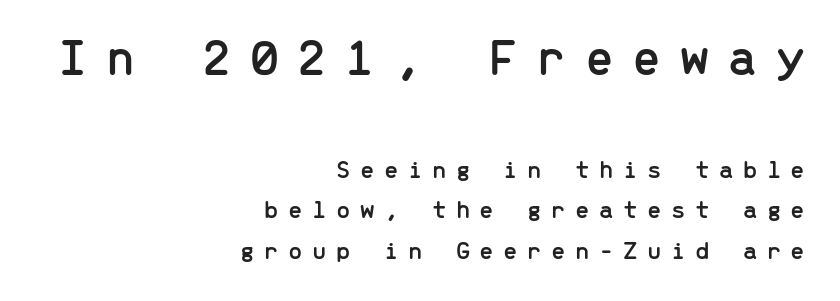
The image shows 52 px sans-serif type, upright, monospaced; set right-aligned, normal line spacing (1.56x), unusually wide letter spacing (+0.36 em), not underlined; the first (top) block is 2.0x larger; low stroke contrast and a medium x-height.
